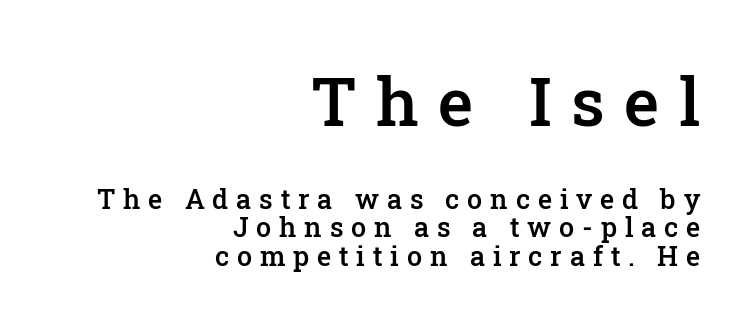
{"serif": "yes", "italic": "no", "bold": "semi", "weight": "semibold", "width": "normal", "stroke_contrast": "low", "x_height": "medium", "monospaced": "no", "underline": "no", "align": "right", "line_spacing": "tight", "line_spacing_ratio": 1.06, "letter_spacing": "wide", "letter_spacing_em": 0.29, "larger_block": "first", "size_ratio": 2.48, "glyph_px": 67}
